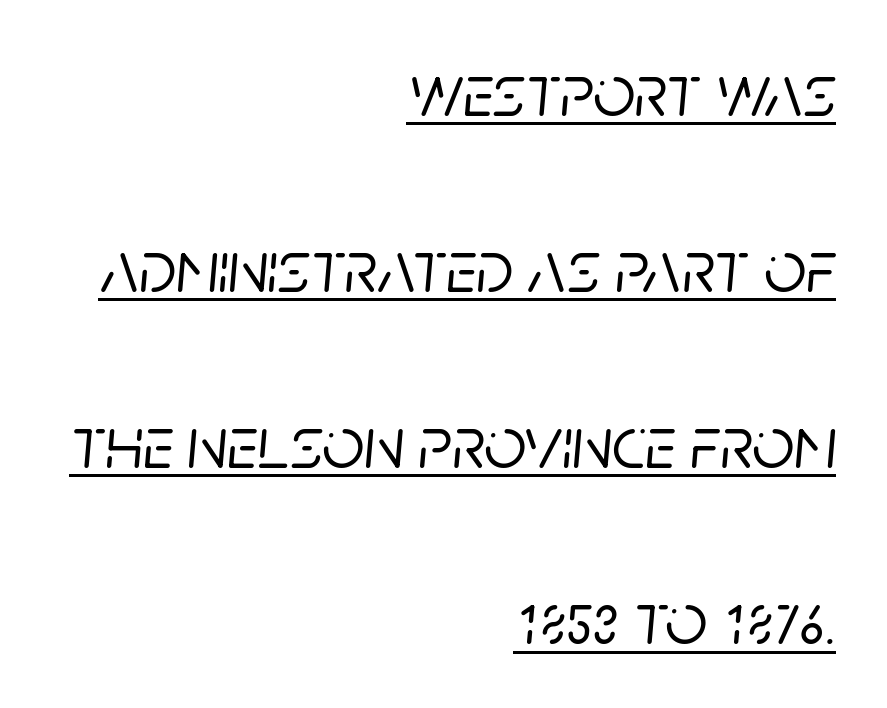
{"italic": "yes", "lean": "right", "slant_degrees": 5, "width": "normal", "stroke_contrast": "low", "x_height": "large", "monospaced": "no", "underline": "yes", "align": "right", "line_spacing": "loose", "line_spacing_ratio": 2.38, "letter_spacing": "normal", "letter_spacing_em": 0.0, "glyph_px": 74}
